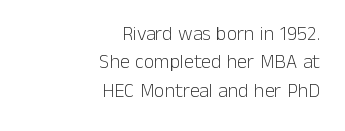
{"italic": "no", "bold": "no", "underline": "no", "align": "right", "line_spacing": "normal", "line_spacing_ratio": 1.42, "letter_spacing": "normal", "letter_spacing_em": 0.0, "glyph_px": 20}
